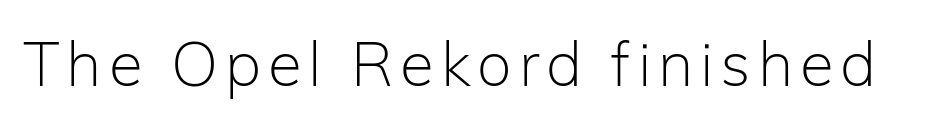
{"serif": "no", "italic": "no", "bold": "no", "weight": "light", "width": "normal", "stroke_contrast": "low", "x_height": "medium", "monospaced": "no", "underline": "no", "glyph_px": 62}
